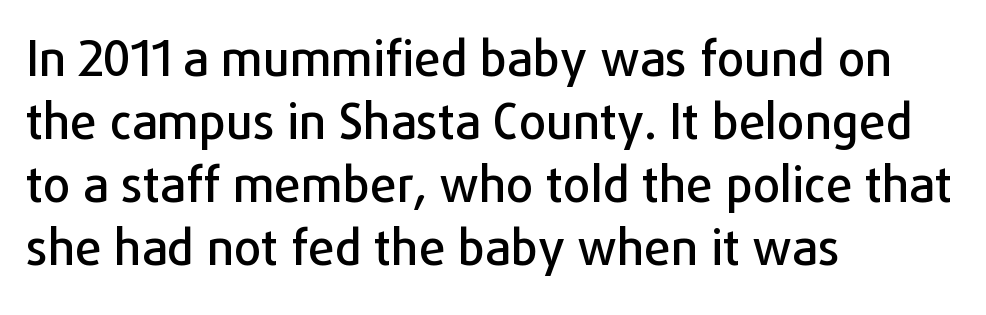
Q: Is the text italic (slanted)? A: No, it is upright.
Q: Is the typeface a serif or a sans-serif typeface? A: Sans-serif.
Q: Is the text underlined? A: No.
Q: How is the paragraph aligned? A: Left-aligned.
Q: Is the spacing between letters normal or unusually wide? A: Normal.
Q: Is the spacing between lines tight, normal or loose? A: Normal.
Q: Width (condensed, normal, or wide)? A: Normal.
Q: Stroke contrast? A: Low.
Q: x-height? A: Medium.
Q: Monospaced? A: No.
